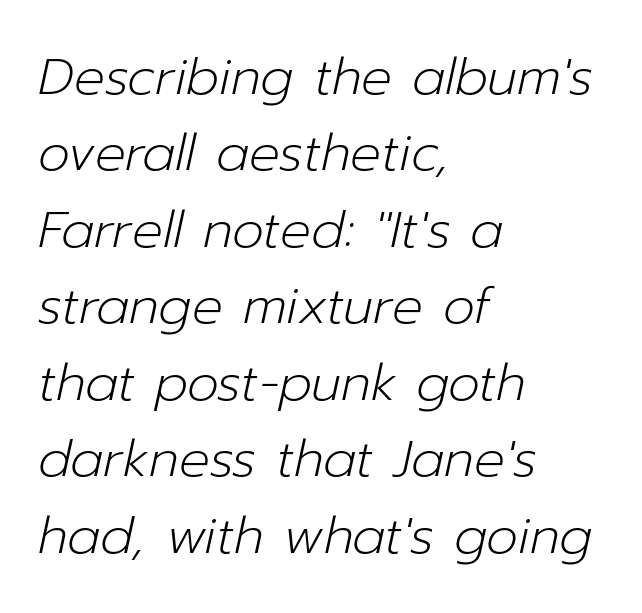
{"italic": "yes", "lean": "right", "slant_degrees": 12, "bold": "no", "weight": "light", "width": "normal", "stroke_contrast": "low", "x_height": "medium", "monospaced": "no", "underline": "no", "align": "left", "line_spacing": "normal", "line_spacing_ratio": 1.5, "letter_spacing": "normal", "letter_spacing_em": 0.0, "glyph_px": 51}
